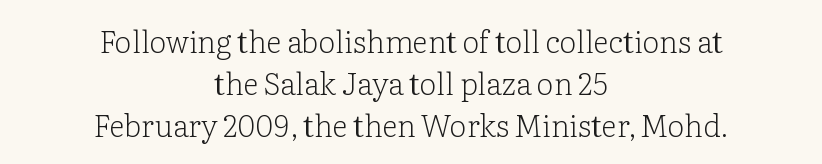
Q: Is the text bold? A: No.
Q: Is the text italic (slanted)? A: No, it is upright.
Q: Is the typeface a serif or a sans-serif typeface? A: Serif.
Q: Is the text underlined? A: No.
Q: How is the paragraph aligned? A: Centered.
Q: Is the spacing between letters normal or unusually wide? A: Normal.
Q: Is the spacing between lines tight, normal or loose? A: Normal.
Q: Width (condensed, normal, or wide)? A: Normal.
Q: Stroke contrast? A: Low.
Q: x-height? A: Medium.
Q: Monospaced? A: No.
